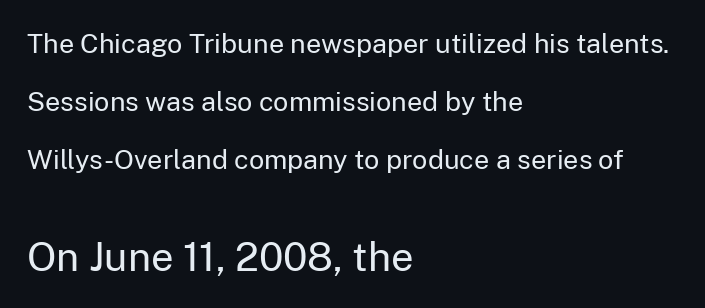
The image shows 40 px regular-weight sans-serif type, upright; set left-aligned, loose line spacing (2.15x), normal letter spacing, not underlined; the second (bottom) block is 1.48x larger; low stroke contrast and a medium x-height.
